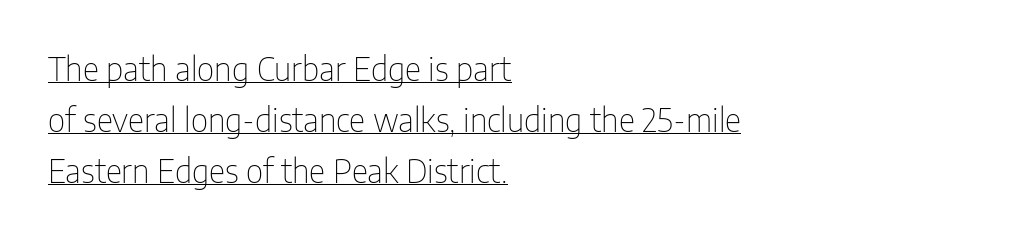
{"serif": "no", "italic": "no", "bold": "no", "weight": "thin", "width": "condensed", "stroke_contrast": "low", "x_height": "medium", "monospaced": "no", "underline": "yes", "align": "left", "line_spacing": "normal", "line_spacing_ratio": 1.59, "letter_spacing": "normal", "letter_spacing_em": 0.0, "glyph_px": 32}
